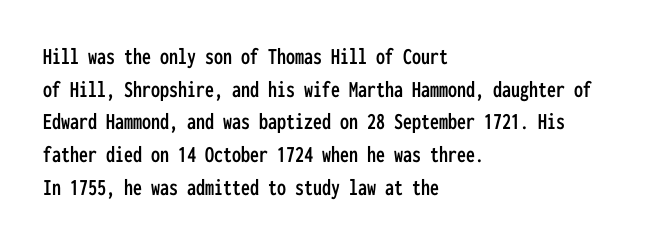
The vertical gap from one line to the next is medium. The rendering keeps characters at their native spacing. The axis of the letterforms is exactly vertical. Bare-footed words on every line. In CSS terms this would be text-align: left.
